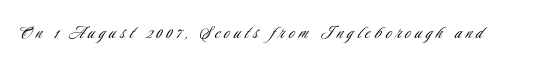
The image shows 21 px text type; set unusually wide letter spacing (+0.21 em), not underlined.
